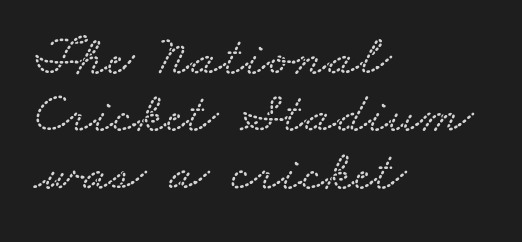
Q: Is the text underlined? A: No.
Q: How is the paragraph aligned? A: Left-aligned.
Q: Is the spacing between letters normal or unusually wide? A: Normal.
Q: Is the spacing between lines tight, normal or loose? A: Tight.
Q: Width (condensed, normal, or wide)? A: Wide.
Q: Stroke contrast? A: Low.
Q: x-height? A: Small.
Q: Monospaced? A: No.
